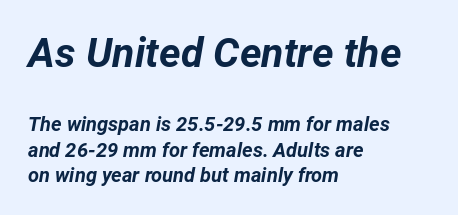
The image shows 41 px bold type, italic (leaning right); set left-aligned, normal line spacing (1.26x), normal letter spacing, not underlined; the first (top) block is 2.05x larger; low stroke contrast and a medium x-height.
